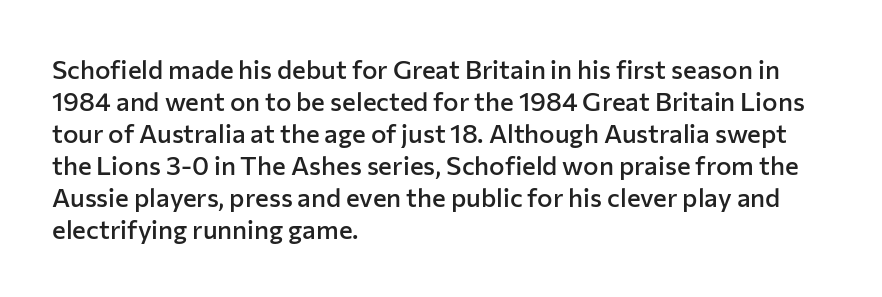
Each row of text sits above clean, open space. In CSS terms this would be text-align: left. Is the type bold? Partly — it's a semibold, heavier than regular but not fully bold. The font's upright variant was chosen for this text. Nothing unusual about the tracking: characters are spaced as the font intends.
